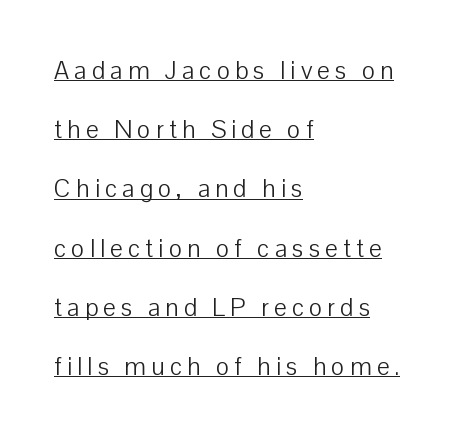
The image shows 25 px text type, upright; set left-aligned, loose line spacing (2.37x), unusually wide letter spacing (+0.21 em), underlined.
